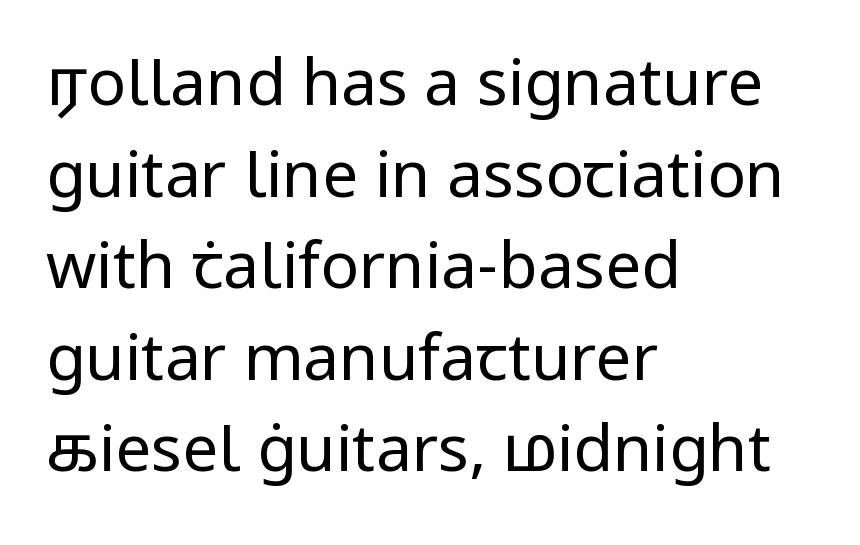
The image shows 64 px regular-weight sans-serif type, upright; set left-aligned, normal line spacing (1.43x), normal letter spacing, not underlined; low stroke contrast and a medium x-height.
